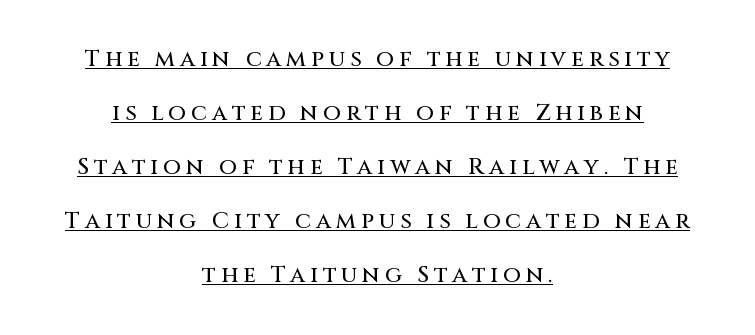
{"italic": "no", "underline": "yes", "align": "center", "line_spacing": "loose", "line_spacing_ratio": 2.35, "letter_spacing": "wide", "letter_spacing_em": 0.21, "glyph_px": 23}
